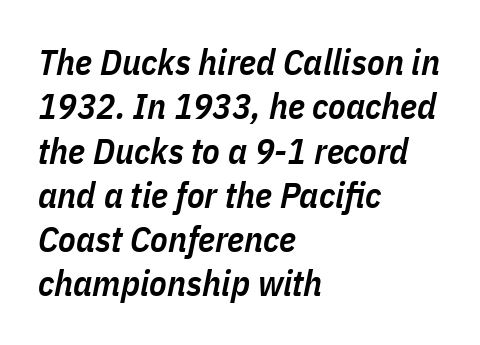
The image shows 36 px semibold, condensed type, italic (leaning right); set left-aligned, line spacing 1.23x, normal letter spacing, not underlined; low stroke contrast and a medium x-height.
